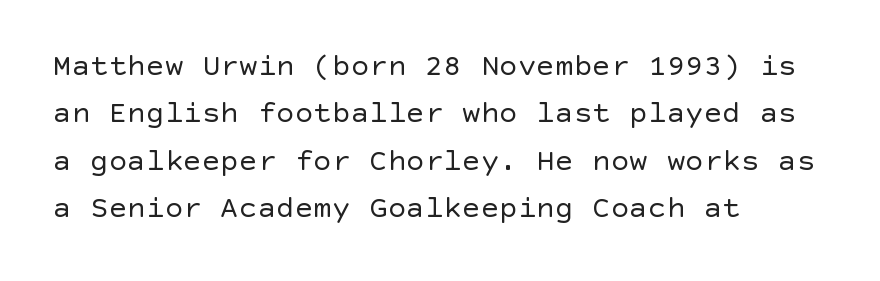
The space beneath each line is pristine and unruled. A quiet, ordinary-to-light weight characterises the typeface. Honestly, the row spacing looks completely unremarkable. This is the regular roman posture of the typeface. In terms of letterform style, serifs are entirely absent.
